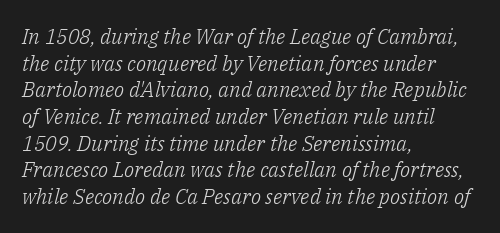
Q: Is the text bold? A: No.
Q: Is the text italic (slanted)? A: Yes, it leans right by about 14 degrees.
Q: Is the text underlined? A: No.
Q: How is the paragraph aligned? A: Left-aligned.
Q: Is the spacing between letters normal or unusually wide? A: Normal.
Q: Is the spacing between lines tight, normal or loose? A: Normal.
